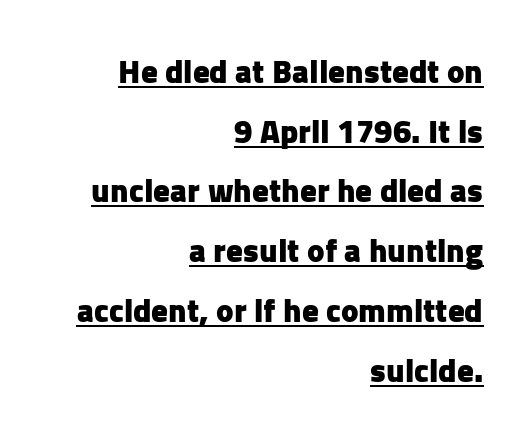
You could not count columns in this text — the font is proportionally spaced. The letters carry no serifs — their stems end cleanly without finishing strokes. These words are printed bold, with thick strokes throughout. Ascenders rise straight up at ninety degrees. The sample's only ornament is a line tracing under the words. Words appear dense and cohesive because spacing is normal.
